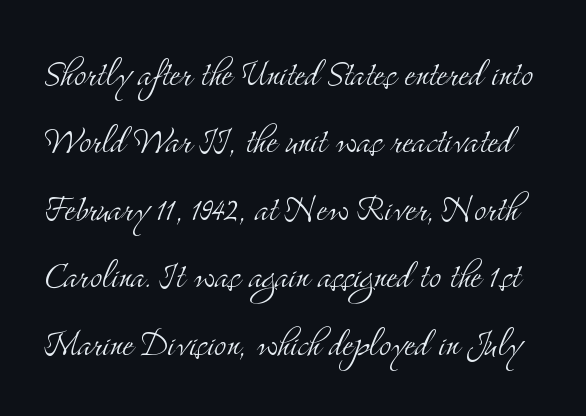
The image shows 45 px light, condensed serif type; set normal line spacing (1.5x), normal letter spacing, not underlined; medium stroke contrast and a small x-height.
